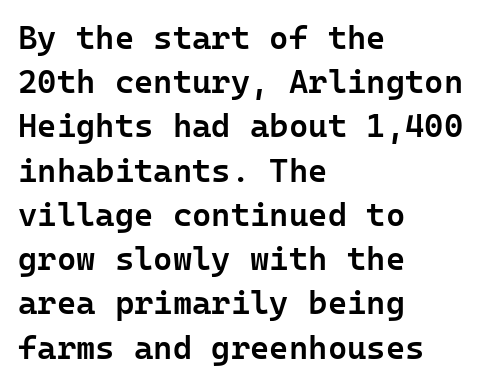
Leading matches the norm, producing a regular column. Any mark beneath the type? The region is blank. What stands out about the letter spacing? Nothing — it is the standard amount. Examine the stroke ends and you'll find no serifs.
